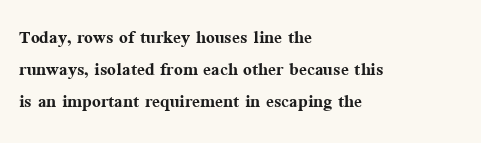
{"italic": "no", "bold": "yes", "underline": "no", "align": "left", "line_spacing": "normal", "line_spacing_ratio": 1.4, "letter_spacing": "normal", "letter_spacing_em": 0.0, "glyph_px": 23}
